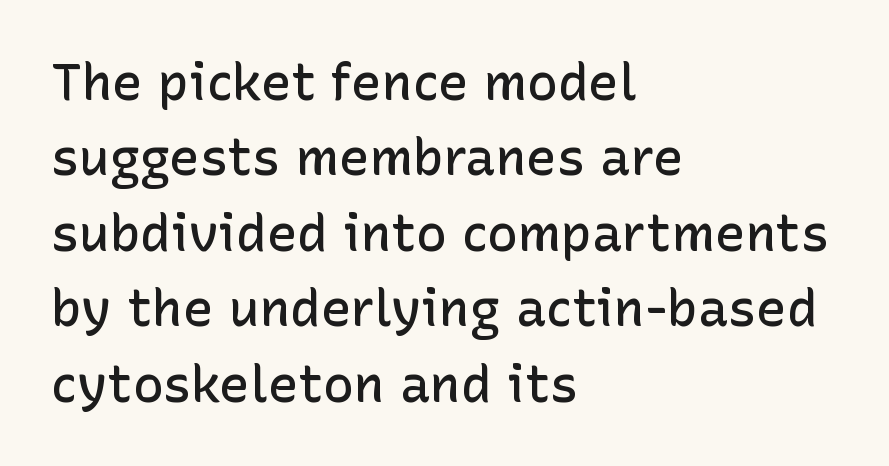
Q: Is the text bold? A: Semi-bold.
Q: Is the text italic (slanted)? A: No, it is upright.
Q: Is the typeface a serif or a sans-serif typeface? A: Sans-serif.
Q: Is the text underlined? A: No.
Q: How is the paragraph aligned? A: Left-aligned.
Q: Is the spacing between letters normal or unusually wide? A: Normal.
Q: Is the spacing between lines tight, normal or loose? A: Normal.
Q: Width (condensed, normal, or wide)? A: Normal.
Q: Stroke contrast? A: Low.
Q: x-height? A: Medium.
Q: Monospaced? A: No.
